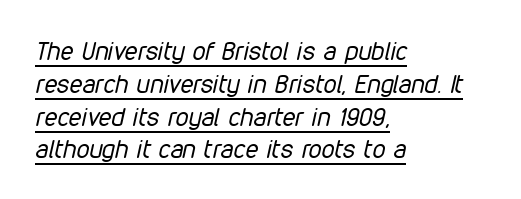
{"italic": "yes", "lean": "right", "slant_degrees": 12, "bold": "no", "underline": "yes", "align": "left", "line_spacing": "normal", "line_spacing_ratio": 1.26, "letter_spacing": "normal", "letter_spacing_em": 0.0, "glyph_px": 26}
